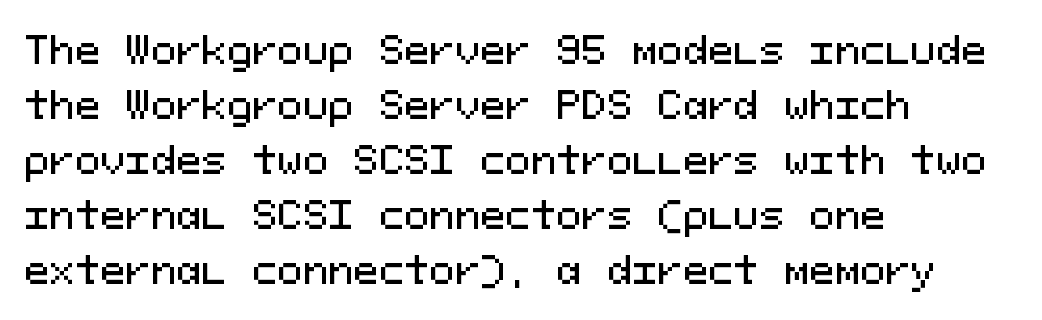
The letters stand straight up with perfectly vertical stems. Note: no serifs on the glyphs. A clean baseline with only descenders dipping below it. These lines stack with their left ends in a neat column. Default kerning and tracking; the words read as compact shapes. Honestly, the row spacing looks completely unremarkable.
